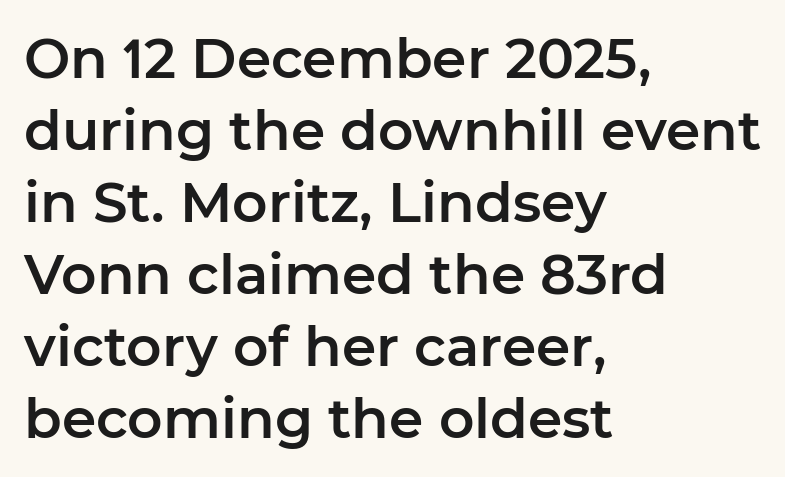
{"serif": "no", "italic": "no", "width": "normal", "stroke_contrast": "low", "x_height": "medium", "monospaced": "no", "underline": "no", "align": "left", "line_spacing": "normal", "line_spacing_ratio": 1.31, "letter_spacing": "normal", "letter_spacing_em": 0.0, "glyph_px": 55}
